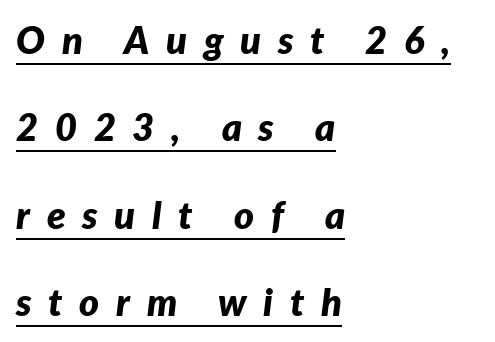
This rendering uses left alignment, leaving the right contour irregular. The rendering applies a slant to the glyphs. The face used here is proportionally spaced, like ordinary book or web type. Vertical spacing — loose. This sample uses expanded letter spacing, leaving extra air between glyphs. Heft: maximum for text — a bold.
